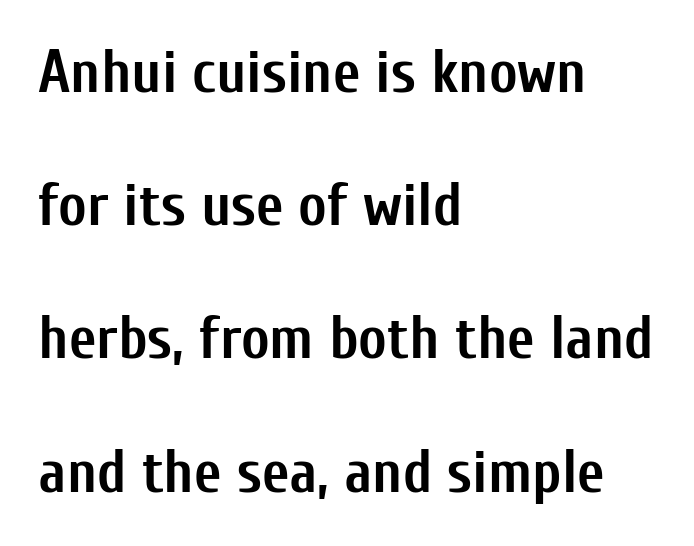
Q: Is the text bold? A: Yes.
Q: Is the text italic (slanted)? A: No, it is upright.
Q: Is the typeface a serif or a sans-serif typeface? A: Sans-serif.
Q: Is the text underlined? A: No.
Q: How is the paragraph aligned? A: Left-aligned.
Q: Is the spacing between letters normal or unusually wide? A: Normal.
Q: Is the spacing between lines tight, normal or loose? A: Loose.
Q: Width (condensed, normal, or wide)? A: Condensed.
Q: Stroke contrast? A: Low.
Q: x-height? A: Medium.
Q: Monospaced? A: No.
